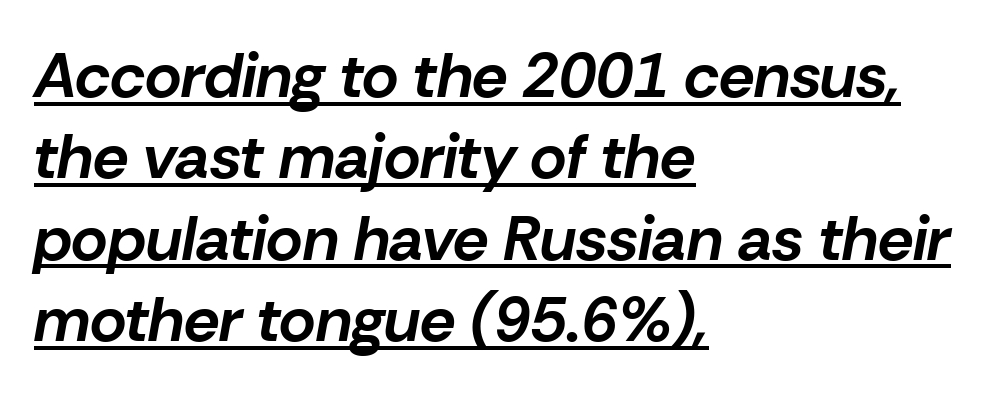
Every row of glyphs begins at an identical x-position on the left. Pretty heavy lettering here — definitely bold. This sample uses an oblique cut, with every glyph tilted off the vertical. Each letter keeps its own natural width here, so spacing adapts to shape.
